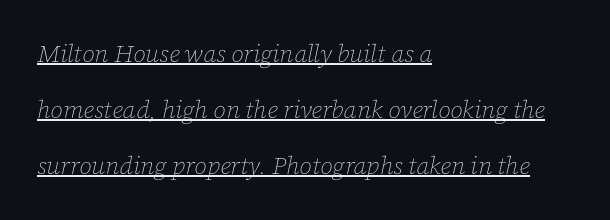
{"italic": "yes", "lean": "right", "slant_degrees": 12, "bold": "no", "underline": "yes", "align": "left", "line_spacing": "loose", "line_spacing_ratio": 2.24, "letter_spacing": "normal", "letter_spacing_em": 0.0, "glyph_px": 25}
